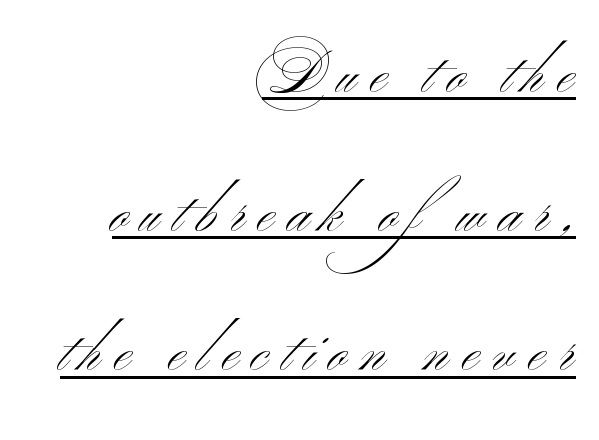
A student would call this right alignment; a typographer would say flush right, rag left. This block would shrink considerably if given ordinary leading; it's expanded now. Honestly, the underline is the first thing you notice here. The type is letterspaced generously, with wide tracking. Letters have the restrained weight of plain body copy at most. Character widths vary here, with narrow letters taking less room than wide ones.
